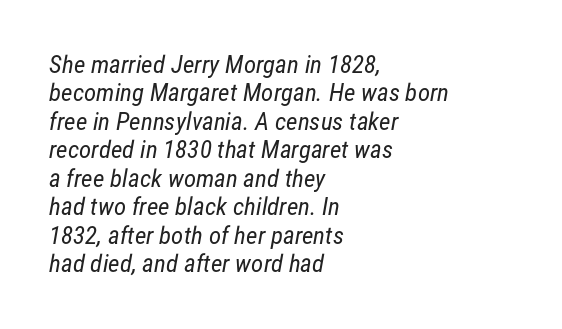
{"bold": "no", "underline": "no", "align": "left", "line_spacing": "tight", "line_spacing_ratio": 1.14, "letter_spacing": "normal", "letter_spacing_em": 0.0, "glyph_px": 25}
